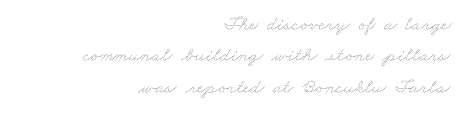
Tracking value appears to be zero — textbook default spacing. The line-height multiplier appears to be the usual default. The strip under each line holds only bare page. These lines stack with their right ends in a neat column. No letter is thick-stroked: the sample isn't bold.
